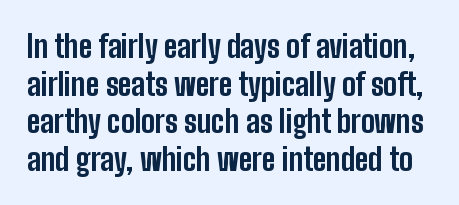
{"serif": "no", "italic": "no", "bold": "yes", "weight": "bold", "width": "condensed", "stroke_contrast": "low", "x_height": "medium", "monospaced": "no", "underline": "no", "line_spacing_ratio": 1.21, "letter_spacing": "normal", "letter_spacing_em": 0.0, "glyph_px": 31}
